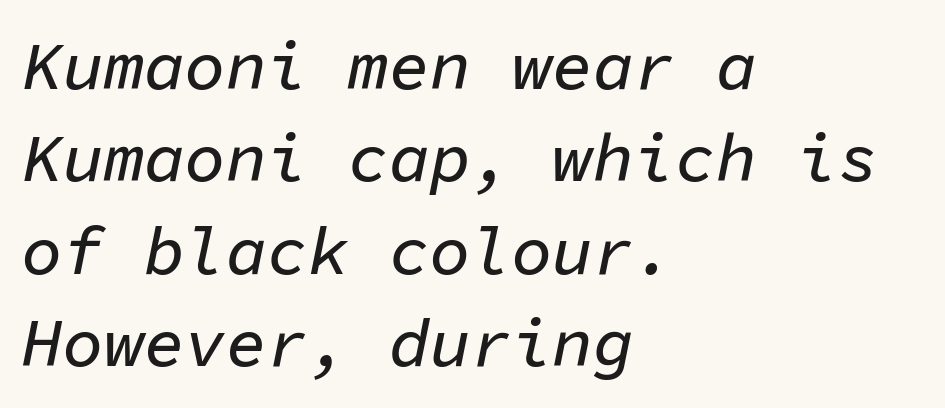
The image shows 68 px text type, italic (leaning right), monospaced; set left-aligned, normal line spacing (1.36x), normal letter spacing, not underlined; low stroke contrast and a medium x-height.
